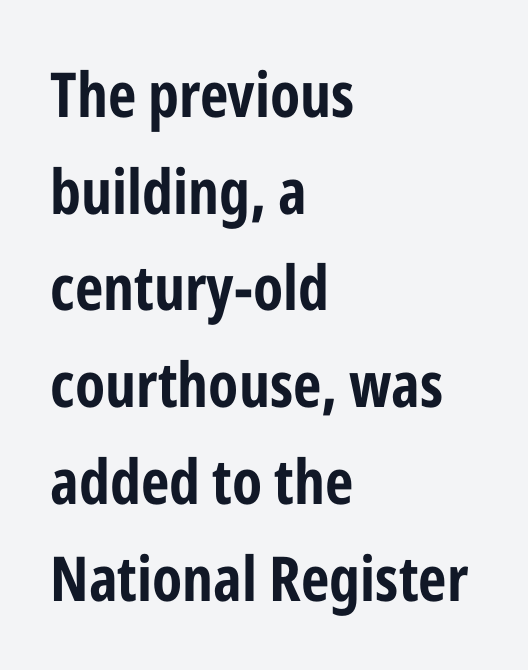
These lines were composed using upright roman letters. The letters advance in unequal steps, a hallmark of proportional type. Caption: multi-line text, flush left, ragged right. How would I describe the line gaps? Plain and ordinary.
